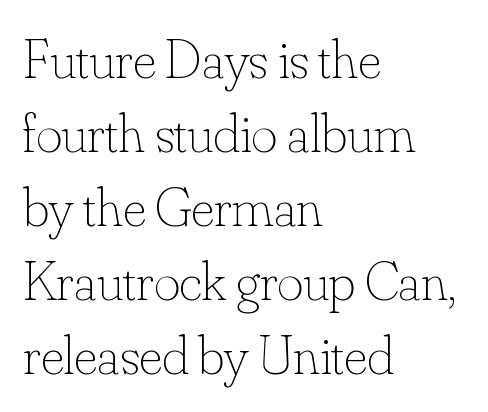
Q: Is the text bold? A: No.
Q: Is the text italic (slanted)? A: No, it is upright.
Q: Is the text underlined? A: No.
Q: How is the paragraph aligned? A: Left-aligned.
Q: Is the spacing between letters normal or unusually wide? A: Normal.
Q: Is the spacing between lines tight, normal or loose? A: Normal.
Q: Width (condensed, normal, or wide)? A: Normal.
Q: Stroke contrast? A: Low.
Q: x-height? A: Small.
Q: Monospaced? A: No.
